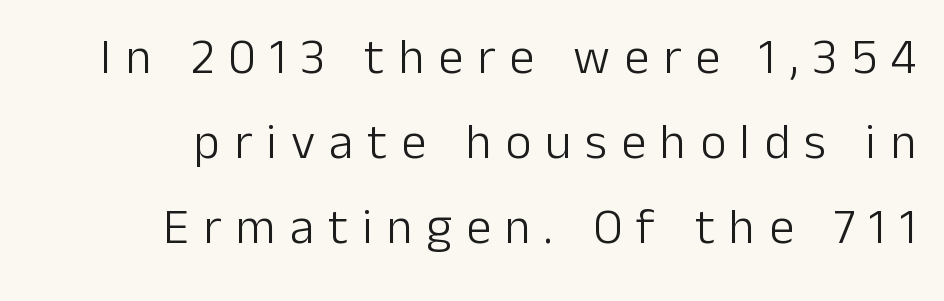
{"serif": "no", "italic": "no", "bold": "no", "weight": "light", "width": "normal", "stroke_contrast": "low", "x_height": "medium", "monospaced": "no", "underline": "no", "align": "right", "line_spacing": "normal", "line_spacing_ratio": 1.7, "letter_spacing": "wide", "letter_spacing_em": 0.28, "glyph_px": 50}
